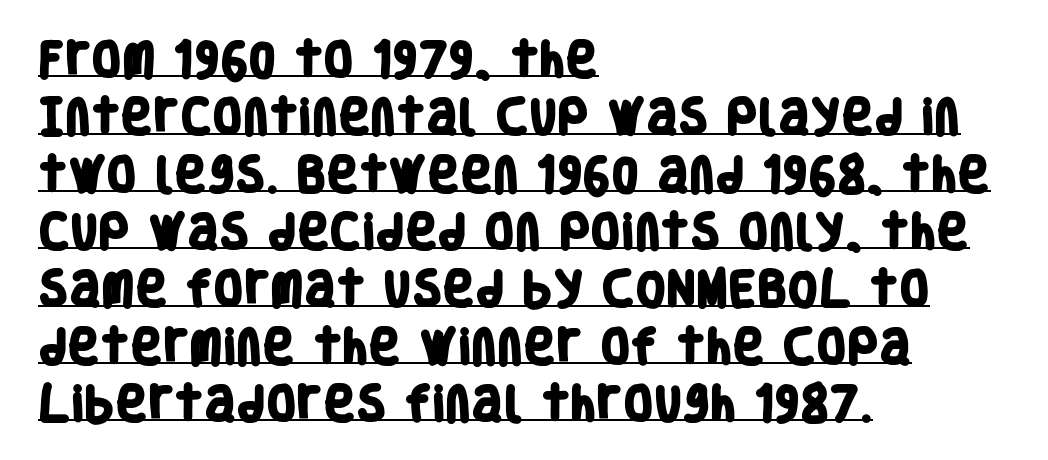
{"serif": "no", "bold": "yes", "weight": "heavy", "width": "condensed", "stroke_contrast": "low", "x_height": "large", "monospaced": "no", "underline": "yes", "align": "left", "line_spacing": "normal", "line_spacing_ratio": 1.47, "letter_spacing": "normal", "letter_spacing_em": 0.0, "glyph_px": 39}
